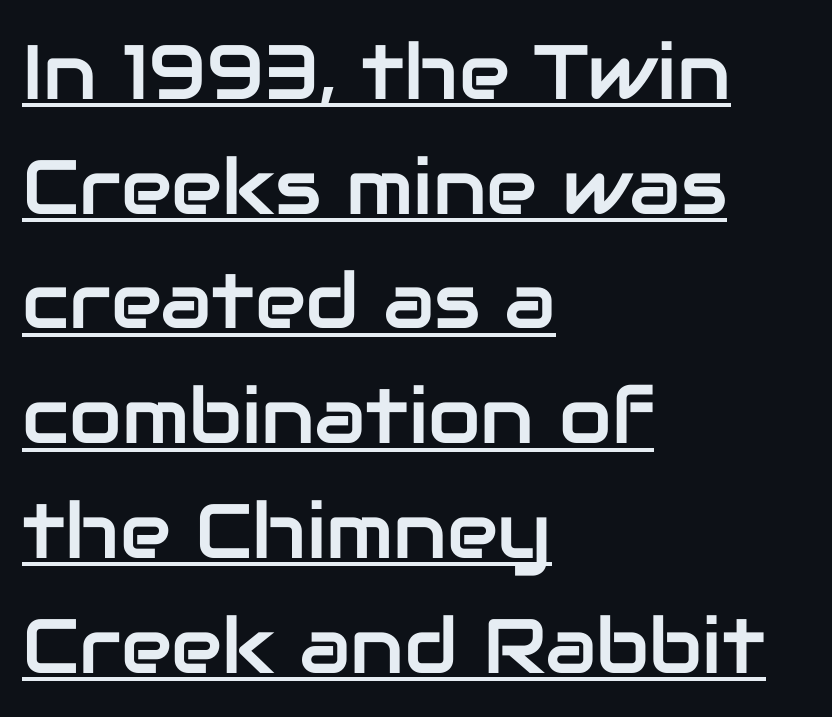
Q: Is the text italic (slanted)? A: No, it is upright.
Q: Is the typeface a serif or a sans-serif typeface? A: Sans-serif.
Q: Is the text underlined? A: Yes.
Q: How is the paragraph aligned? A: Left-aligned.
Q: Is the spacing between letters normal or unusually wide? A: Normal.
Q: Is the spacing between lines tight, normal or loose? A: Normal.
Q: Width (condensed, normal, or wide)? A: Normal.
Q: Stroke contrast? A: Low.
Q: x-height? A: Medium.
Q: Monospaced? A: No.
